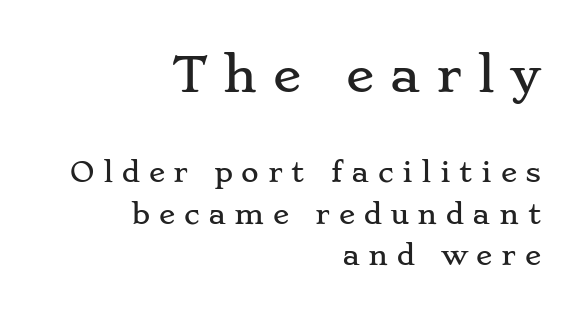
Short and long lines alike share a common ending point at right. Does the bottom block carry the larger type? No, the top block does. Serif or sans? Serif — the stroke terminals have little feet. Does the leading feel generous? No, just average. It's the straight-up-and-down kind of type.
